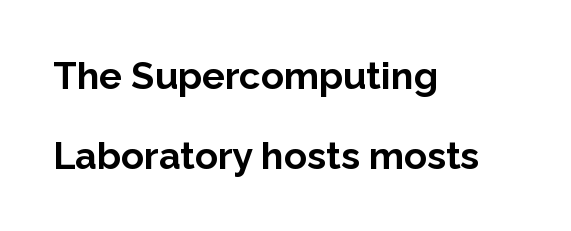
Regarding serifs, this sample does without them. The lines are spread far apart with generous leading. No italicization has been applied; the sample stays upright. The face used here has the dense, thick strokes of a bold.
